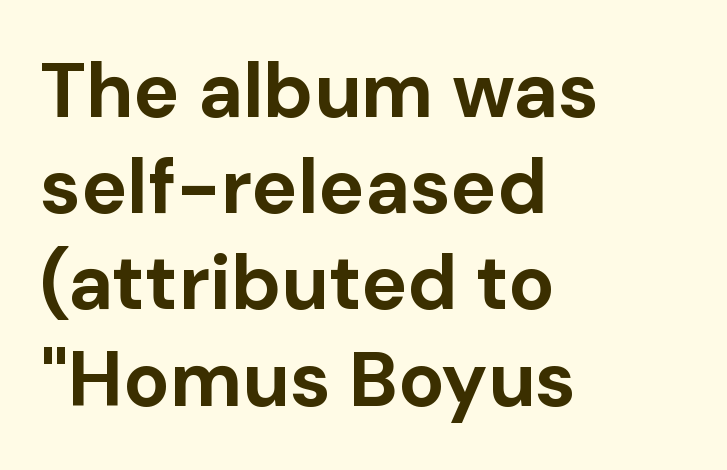
{"serif": "no", "italic": "no", "bold": "yes", "weight": "bold", "width": "normal", "stroke_contrast": "low", "x_height": "medium", "monospaced": "no", "underline": "no", "align": "left", "line_spacing": "normal", "line_spacing_ratio": 1.25, "letter_spacing": "normal", "letter_spacing_em": 0.0, "glyph_px": 77}
